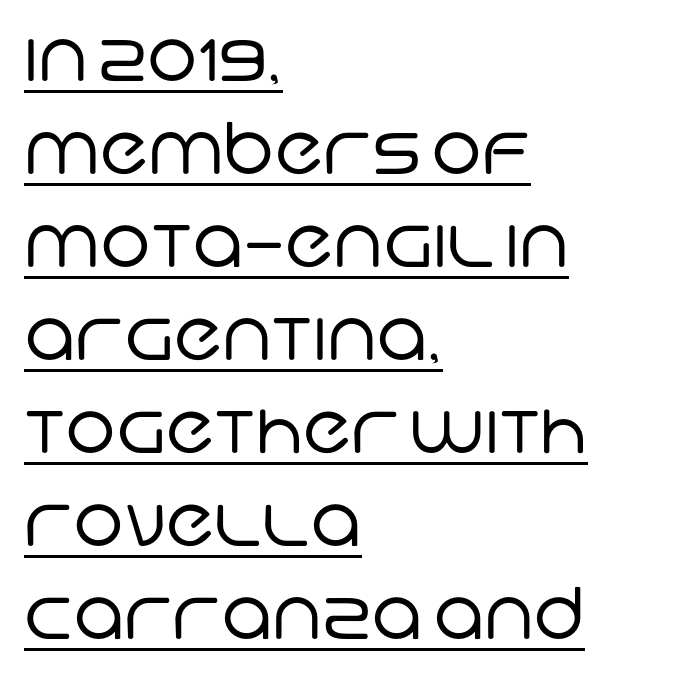
Ink coverage per letter is moderate at most. Notice how a bar underscores the lettering throughout. Letter spacing: default. Every row of glyphs begins at an identical x-position on the left.
